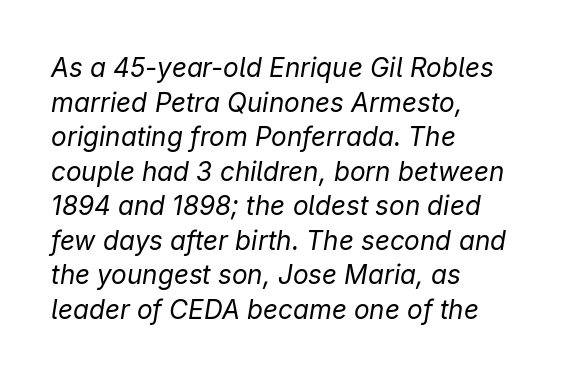
Tracking value appears to be zero — textbook default spacing. Heft: none added — not bold. This rendering features lettering with no underline. The typesetter chose a ragged-right arrangement here. The designer left line spacing at the default.
